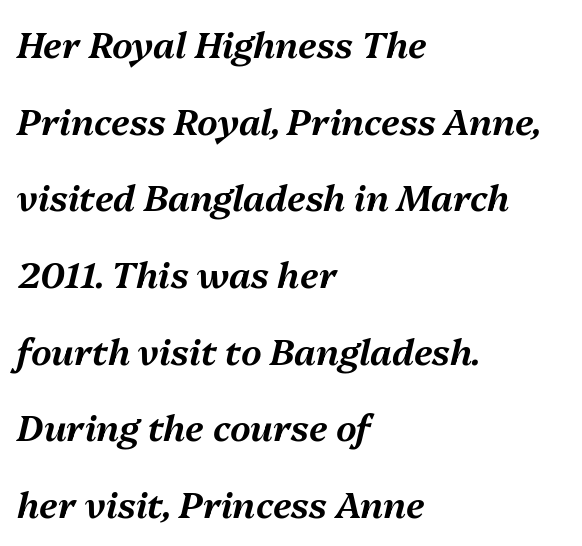
{"italic": "yes", "lean": "right", "slant_degrees": 13, "width": "normal", "stroke_contrast": "medium", "x_height": "medium", "monospaced": "no", "underline": "no", "align": "left", "line_spacing": "loose", "line_spacing_ratio": 2.13, "letter_spacing": "normal", "letter_spacing_em": 0.0, "glyph_px": 36}
